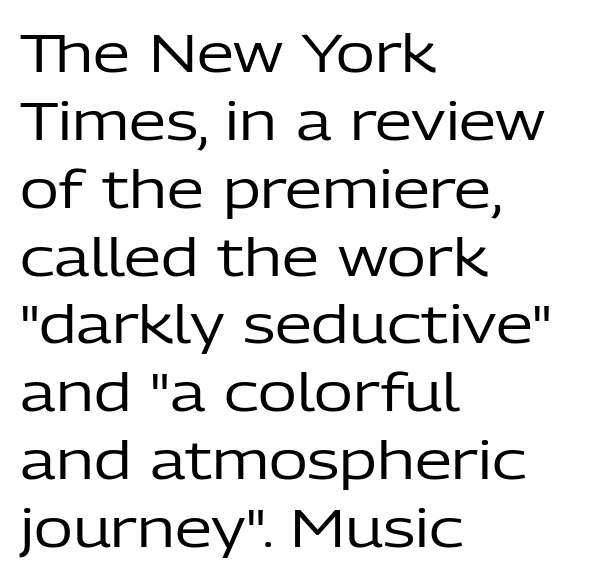
I'd call this a sans setting — the letters go barefoot. No extra ink here — the face is not bold. Tracking value appears to be zero — textbook default spacing. Upright lettering throughout. The glyphs are unaccompanied by any horizontal stroke below them. This sample is left-justified, so line endings fall wherever the words run out.
